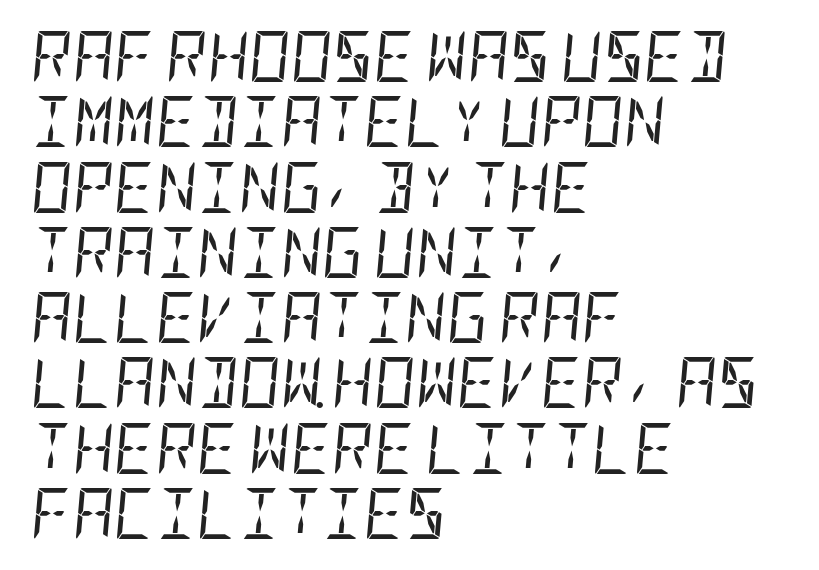
Looking at the ascenders, they clearly lean. A light-to-regular cut is what we see here. In terms of leading, this rendering sits right in the middle. The horizontal fit of the characters is conventional and even. No word sits above an underline. All the whitespace from short lines collects on the right.
